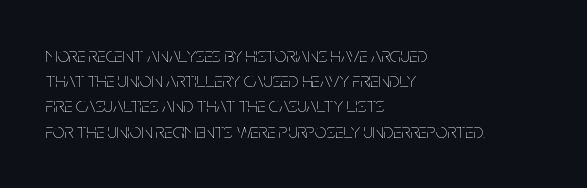
{"italic": "no", "bold": "no", "underline": "no", "align": "left", "line_spacing_ratio": 1.2, "letter_spacing": "normal", "letter_spacing_em": 0.0, "glyph_px": 21}
